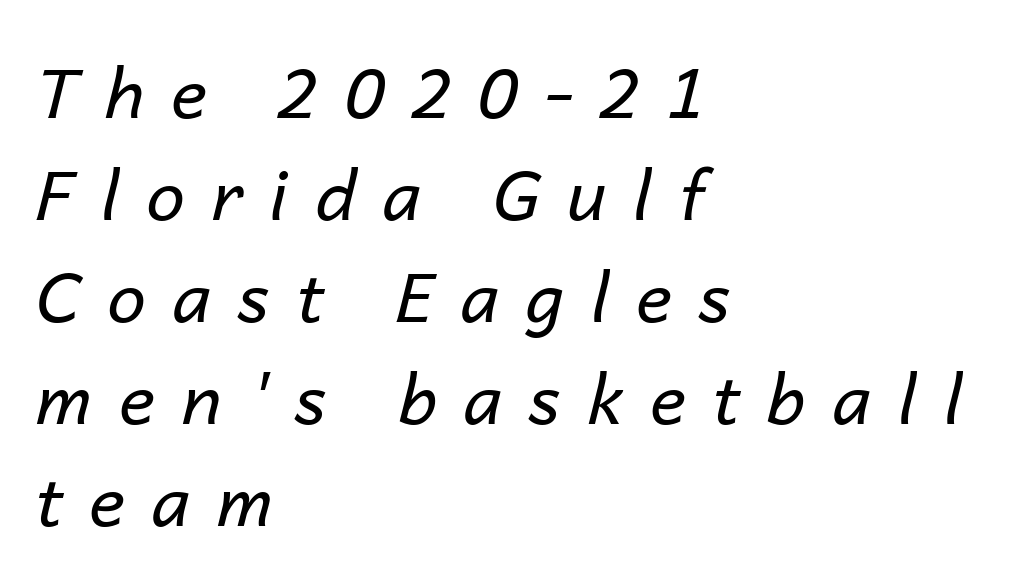
The image shows 69 px regular-weight type, italic (leaning right); set left-aligned, normal line spacing (1.48x), unusually wide letter spacing (+0.39 em), not underlined; low stroke contrast and a medium x-height.
